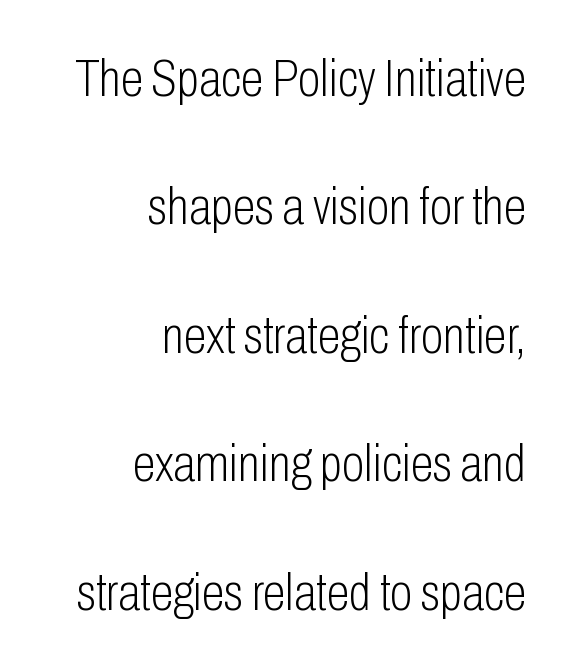
{"serif": "no", "italic": "no", "bold": "no", "weight": "light", "width": "condensed", "stroke_contrast": "low", "x_height": "medium", "monospaced": "no", "underline": "no", "align": "right", "line_spacing": "loose", "line_spacing_ratio": 2.47, "letter_spacing": "normal", "letter_spacing_em": 0.0, "glyph_px": 52}
